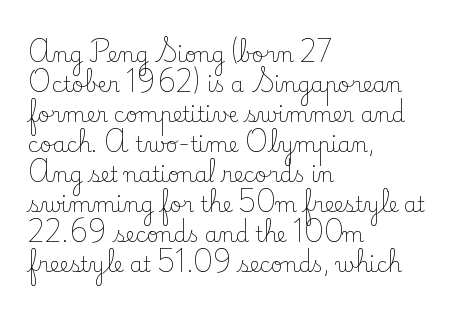
The image shows 21 px text type, upright; set left-aligned, normal line spacing (1.43x), normal letter spacing, not underlined.
